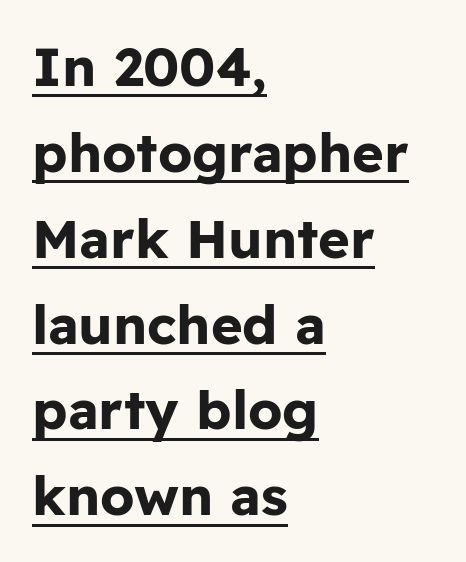
Students, observe: this is what conventionally led text looks like. You can see a thin bar hugging the bottom of the glyphs. The typography opts for an upright posture over an oblique one. The passage shown has conventional tracking throughout. No feet cap the strokes, marking this as sans-serif type. Here the designer chose a conventional face with non-uniform glyph widths.
